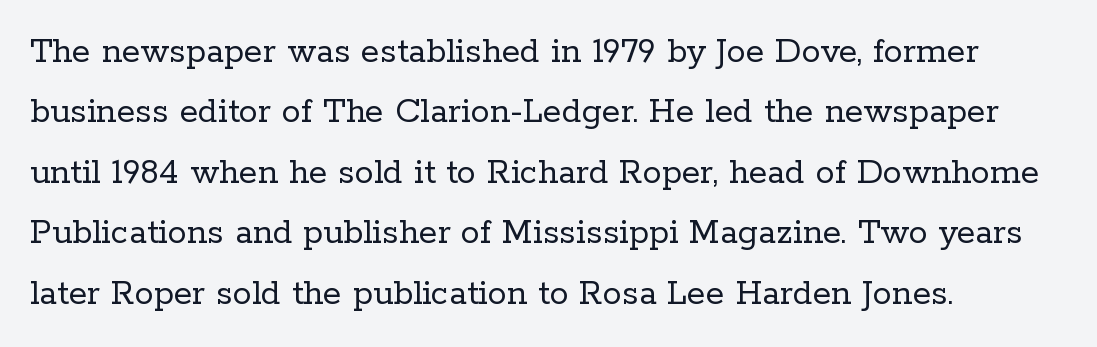
The image shows 38 px regular-weight serif type, upright; set left-aligned, normal line spacing (1.59x), normal letter spacing, not underlined; low stroke contrast and a medium x-height.
